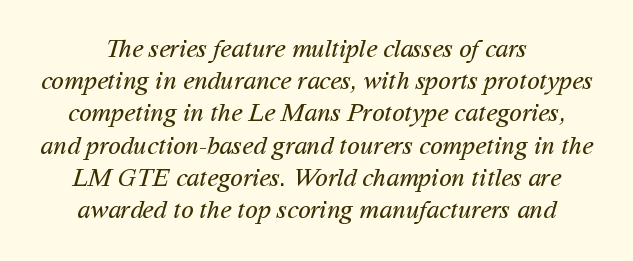
{"bold": "no", "underline": "no", "align": "center", "line_spacing_ratio": 1.24, "letter_spacing": "normal", "letter_spacing_em": 0.0, "glyph_px": 26}
